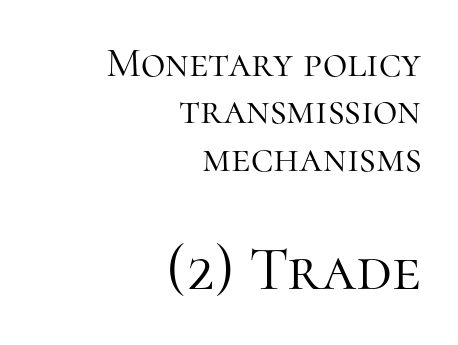
{"serif": "yes", "italic": "no", "bold": "no", "weight": "light", "width": "normal", "stroke_contrast": "high", "x_height": "medium", "monospaced": "no", "underline": "no", "align": "right", "line_spacing": "tight", "line_spacing_ratio": 1.13, "letter_spacing": "normal", "letter_spacing_em": 0.0, "larger_block": "second", "size_ratio": 1.5, "glyph_px": 63}
